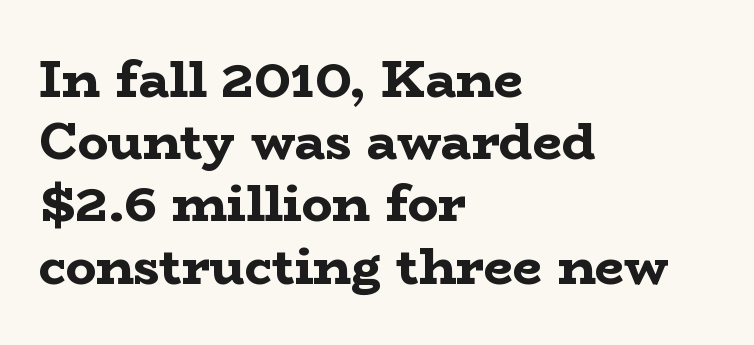
The glyphs have the mass of a bold cut. The letters advance in unequal steps, a hallmark of proportional type. The type family on display is of the serif kind. The foot of each line stays bare and open.
